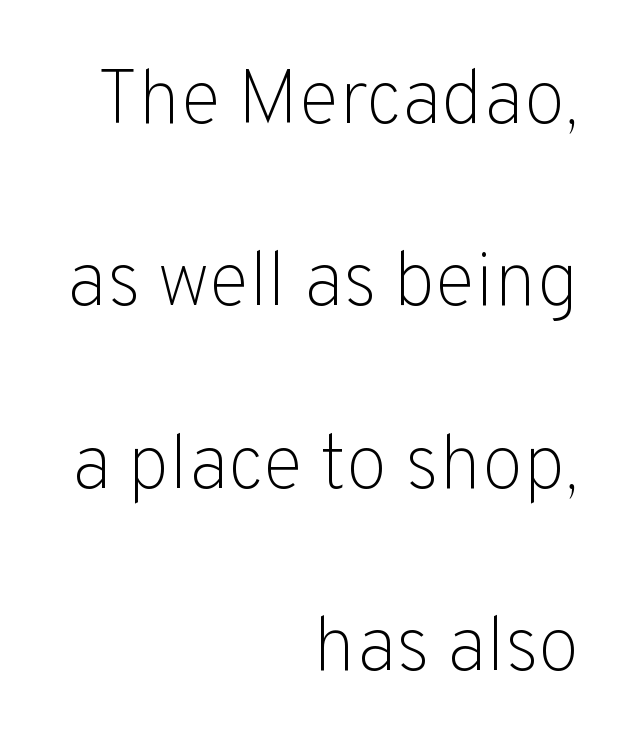
{"serif": "no", "italic": "no", "bold": "no", "weight": "light", "width": "normal", "stroke_contrast": "low", "x_height": "medium", "monospaced": "no", "underline": "no", "align": "right", "line_spacing": "loose", "line_spacing_ratio": 2.4, "letter_spacing": "normal", "letter_spacing_em": 0.0, "glyph_px": 76}
